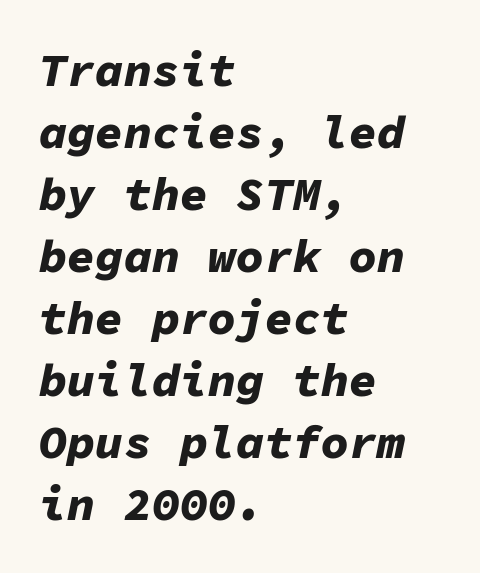
{"italic": "yes", "lean": "right", "slant_degrees": 11, "bold": "yes", "weight": "bold", "width": "normal", "stroke_contrast": "low", "x_height": "medium", "monospaced": "yes", "underline": "no", "align": "left", "line_spacing": "normal", "line_spacing_ratio": 1.32, "letter_spacing": "normal", "letter_spacing_em": 0.0, "glyph_px": 47}
